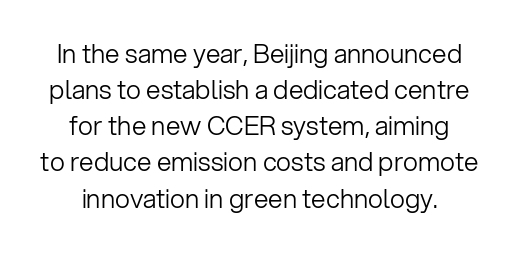
Q: Is the text bold? A: No.
Q: Is the text italic (slanted)? A: No, it is upright.
Q: Is the text underlined? A: No.
Q: Is the spacing between letters normal or unusually wide? A: Normal.
Q: Is the spacing between lines tight, normal or loose? A: Normal.
